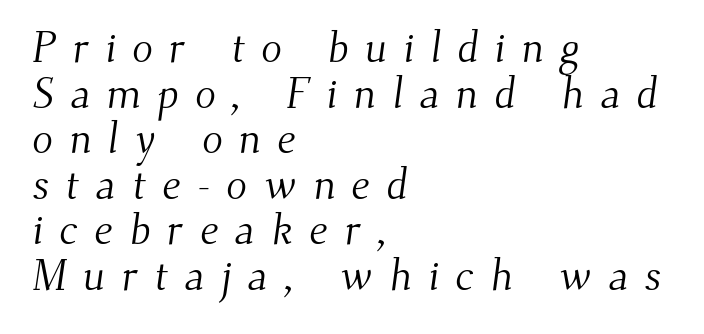
All the whitespace from short lines collects on the right. Loose tracking; the words dissolve into strings of separated letters. Observe the serifs anchoring each vertical stroke in this sample. Rows of type sit shoulder to shoulder in the vertical direction. The letters look calm and open, with moderate or lighter stems.
